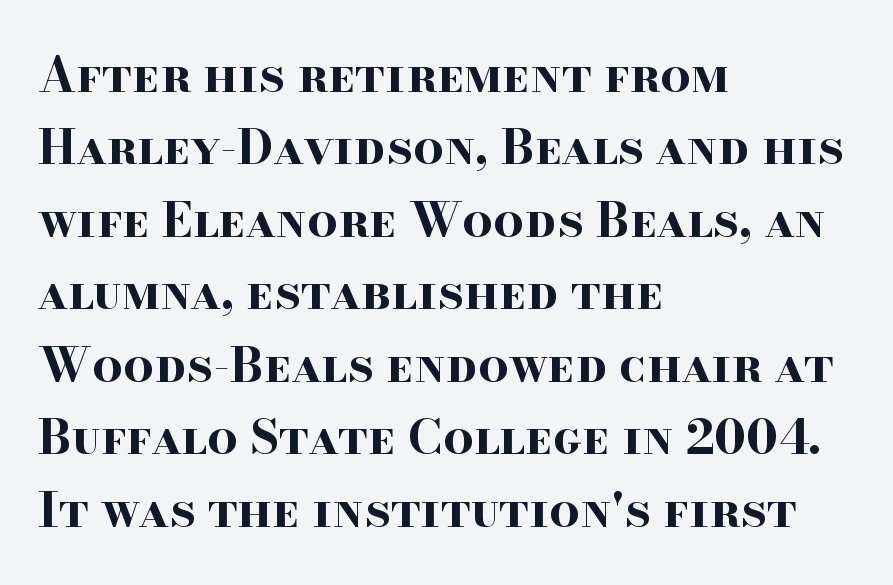
{"serif": "yes", "italic": "no", "bold": "yes", "weight": "bold", "width": "wide", "stroke_contrast": "high", "x_height": "small", "monospaced": "no", "underline": "no", "align": "left", "line_spacing": "normal", "line_spacing_ratio": 1.51, "letter_spacing": "normal", "letter_spacing_em": 0.0, "glyph_px": 48}
